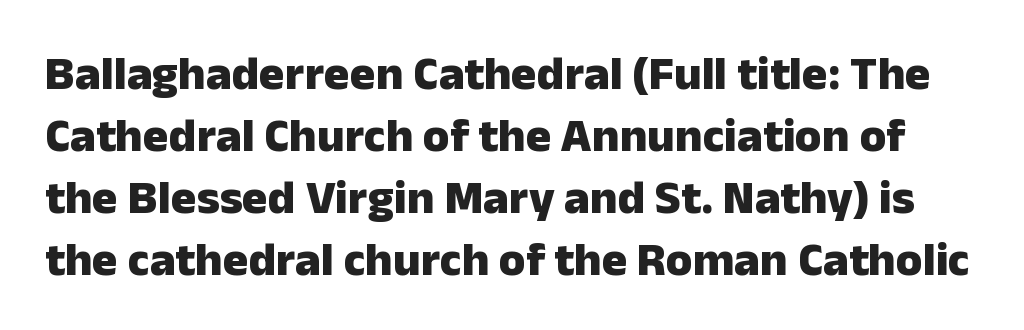
Serif or sans? Sans — the stroke terminals are bare. Plain, unruled lines of type. Think of a printed novel: that variable character pitch is what you see here. Regular leading. Italic? Not at all — the glyphs are vertical.
